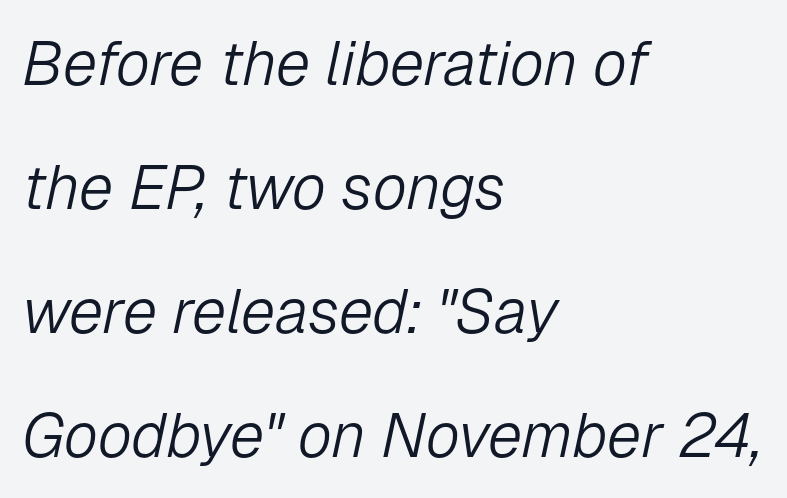
Q: Is the text bold? A: No.
Q: Is the text italic (slanted)? A: Yes, it leans right by about 12 degrees.
Q: Is the text underlined? A: No.
Q: How is the paragraph aligned? A: Left-aligned.
Q: Is the spacing between letters normal or unusually wide? A: Normal.
Q: Is the spacing between lines tight, normal or loose? A: Loose.
Q: Width (condensed, normal, or wide)? A: Normal.
Q: Stroke contrast? A: Low.
Q: x-height? A: Medium.
Q: Monospaced? A: No.
